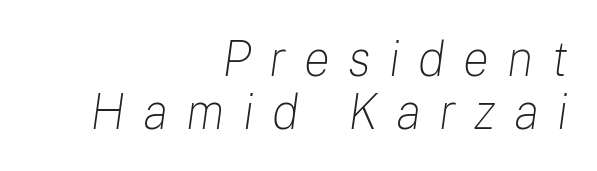
Q: Is the text bold? A: No.
Q: Is the text italic (slanted)? A: Yes, it leans right by about 8 degrees.
Q: Is the text underlined? A: No.
Q: How is the paragraph aligned? A: Right-aligned.
Q: Is the spacing between letters normal or unusually wide? A: Unusually wide.
Q: Is the spacing between lines tight, normal or loose? A: Tight.
Q: Width (condensed, normal, or wide)? A: Normal.
Q: Stroke contrast? A: Low.
Q: x-height? A: Medium.
Q: Monospaced? A: No.
